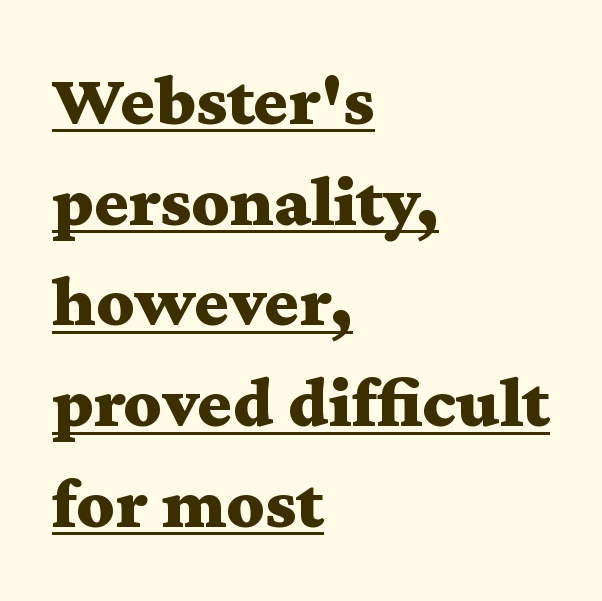
Q: Is the text bold? A: Yes.
Q: Is the text italic (slanted)? A: No, it is upright.
Q: Is the typeface a serif or a sans-serif typeface? A: Serif.
Q: Is the text underlined? A: Yes.
Q: How is the paragraph aligned? A: Left-aligned.
Q: Is the spacing between letters normal or unusually wide? A: Normal.
Q: Is the spacing between lines tight, normal or loose? A: Normal.
Q: Width (condensed, normal, or wide)? A: Wide.
Q: Stroke contrast? A: Medium.
Q: x-height? A: Medium.
Q: Monospaced? A: No.
